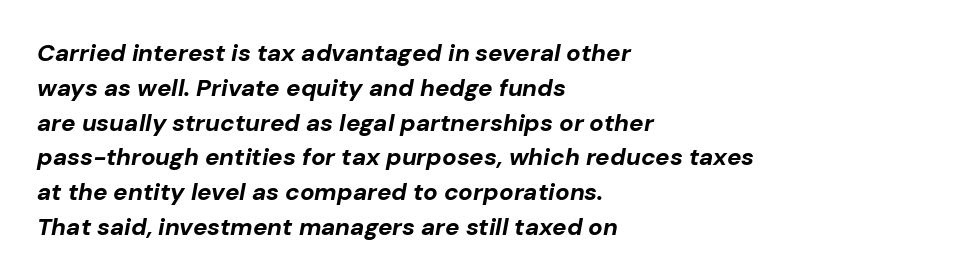
Typeset ragged right — the left edge is the straight one. These lines sit exactly where default settings would place them. These lines carry a lot of weight — the face is fully bold. Quick note: underline off.
